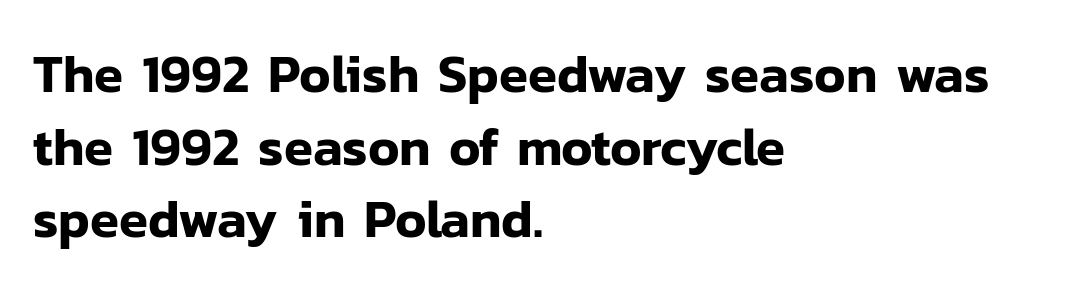
{"serif": "no", "italic": "no", "width": "normal", "stroke_contrast": "low", "x_height": "medium", "monospaced": "no", "underline": "no", "align": "left", "line_spacing": "normal", "line_spacing_ratio": 1.37, "letter_spacing": "normal", "letter_spacing_em": 0.0, "glyph_px": 53}
